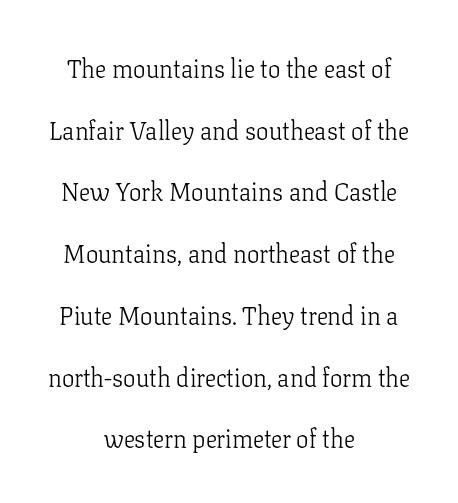
Nothing heavy about these letters — not bold at all. In CSS terms this would be text-align: center. Honestly, the rows look like they've been pulled way apart. Letter spacing: default. You can tell it's not italic because the verticals are truly vertical.
